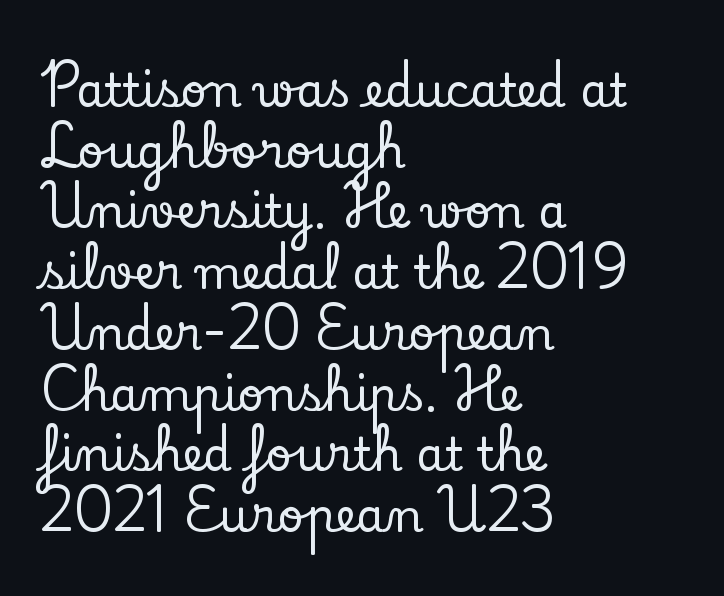
Q: Is the text italic (slanted)? A: No, it is upright.
Q: Is the typeface a serif or a sans-serif typeface? A: Serif.
Q: Is the text underlined? A: No.
Q: How is the paragraph aligned? A: Left-aligned.
Q: Is the spacing between letters normal or unusually wide? A: Normal.
Q: Is the spacing between lines tight, normal or loose? A: Normal.
Q: Width (condensed, normal, or wide)? A: Normal.
Q: Stroke contrast? A: Low.
Q: x-height? A: Small.
Q: Monospaced? A: No.
